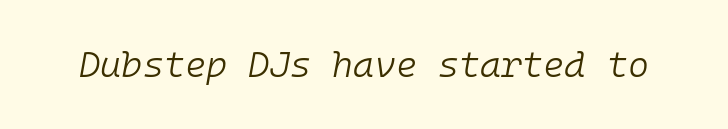
The whole block is typeset with a tilt. Stems here are at most as thick as an everyday book face. Honestly, there is no underline to notice here at all. Is this a fixed-width face? Yes — each glyph sits in an identical cell.
